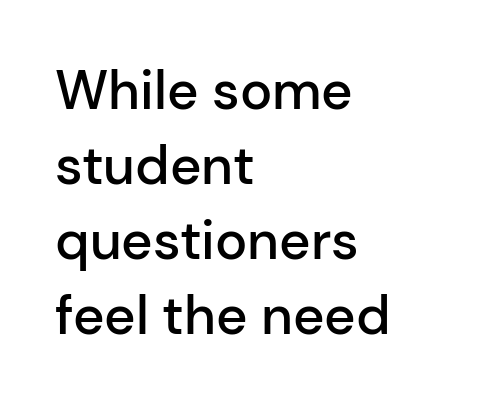
Q: Is the text bold? A: Semi-bold.
Q: Is the text italic (slanted)? A: No, it is upright.
Q: Is the typeface a serif or a sans-serif typeface? A: Sans-serif.
Q: Is the text underlined? A: No.
Q: How is the paragraph aligned? A: Left-aligned.
Q: Is the spacing between letters normal or unusually wide? A: Normal.
Q: Is the spacing between lines tight, normal or loose? A: Normal.
Q: Width (condensed, normal, or wide)? A: Normal.
Q: Stroke contrast? A: Low.
Q: x-height? A: Medium.
Q: Monospaced? A: No.
